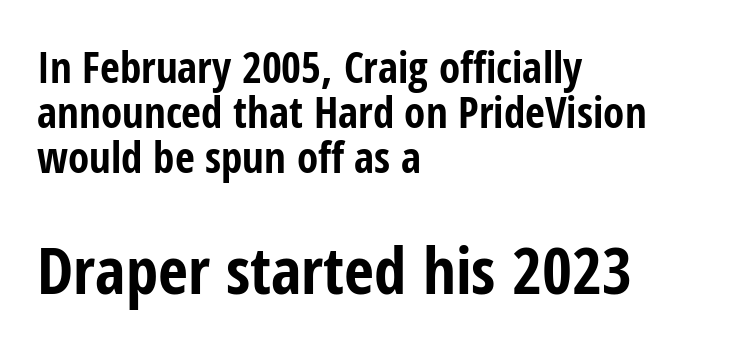
Q: Is the text bold? A: Yes.
Q: Is the text italic (slanted)? A: No, it is upright.
Q: Is the typeface a serif or a sans-serif typeface? A: Sans-serif.
Q: Is the text underlined? A: No.
Q: How is the paragraph aligned? A: Left-aligned.
Q: Is the spacing between letters normal or unusually wide? A: Normal.
Q: Is the spacing between lines tight, normal or loose? A: Tight.
Q: Which block of text is set in a larger size, the first (top) or the second (bottom)? A: The second (bottom) one.
Q: Width (condensed, normal, or wide)? A: Condensed.
Q: Stroke contrast? A: Low.
Q: x-height? A: Medium.
Q: Monospaced? A: No.
